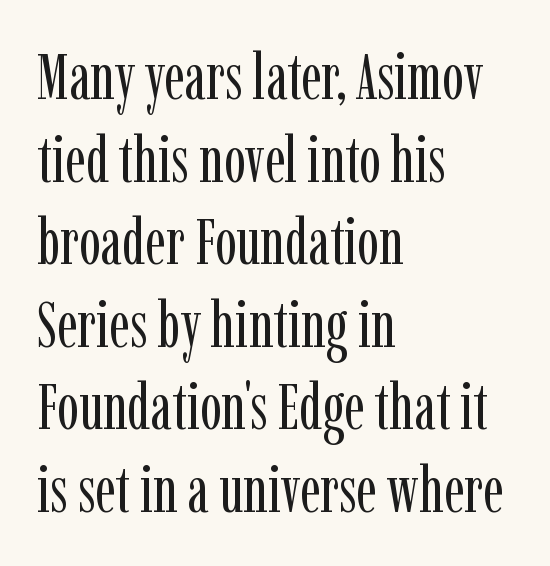
Q: Is the text bold? A: No.
Q: Is the text italic (slanted)? A: No, it is upright.
Q: Is the typeface a serif or a sans-serif typeface? A: Serif.
Q: Is the text underlined? A: No.
Q: How is the paragraph aligned? A: Left-aligned.
Q: Is the spacing between letters normal or unusually wide? A: Normal.
Q: Is the spacing between lines tight, normal or loose? A: Normal.
Q: Width (condensed, normal, or wide)? A: Condensed.
Q: Stroke contrast? A: Low.
Q: x-height? A: Medium.
Q: Monospaced? A: No.
